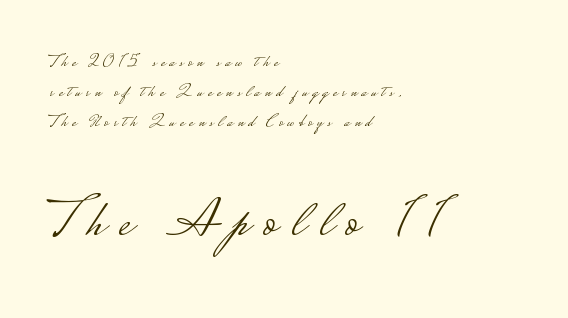
The area under the type is left untouched. Which margin do the lines hug? The left one — the right edge is uneven. Type style note: lacks serifs.
